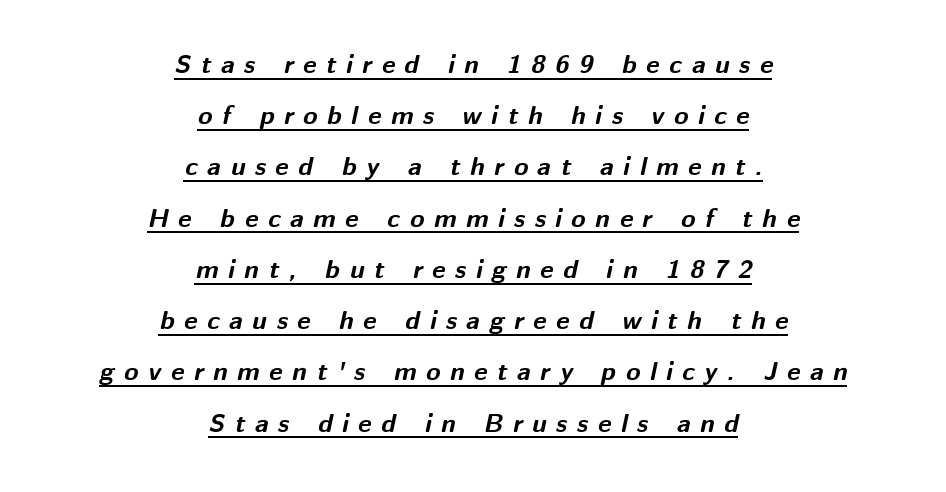
The image shows 26 px bold type, italic (leaning right); set centered, loose line spacing (1.97x), unusually wide letter spacing (+0.37 em), underlined.
